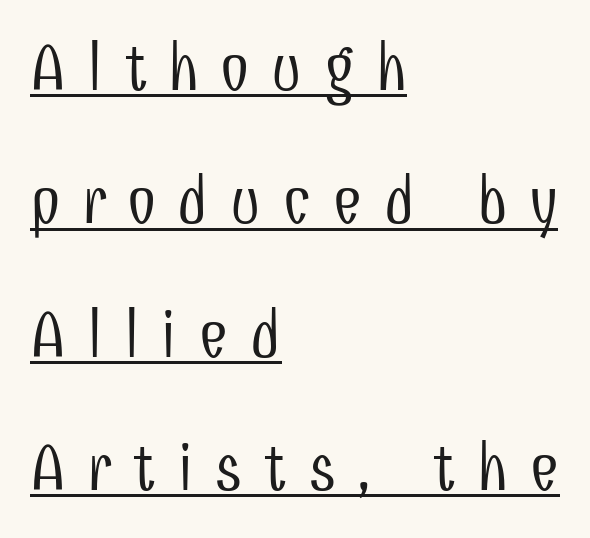
The image shows 66 px light, condensed sans-serif type, upright; set left-aligned, loose line spacing (2.02x), unusually wide letter spacing (+0.32 em), underlined; low stroke contrast and a medium x-height.
